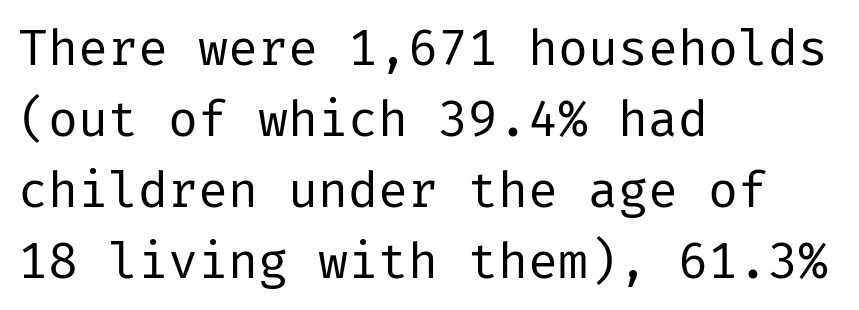
This sample is left-justified, so line endings fall wherever the words run out. This reads as an unemphasized weight, regular at the heaviest. Italic: no, the glyphs are upright roman. This is sans-serif lettering, the kind often seen on screens and signage. What stands out about the letter spacing? Nothing — it is the standard amount. Is there much room between lines? A standard amount, neither cramped nor airy.
